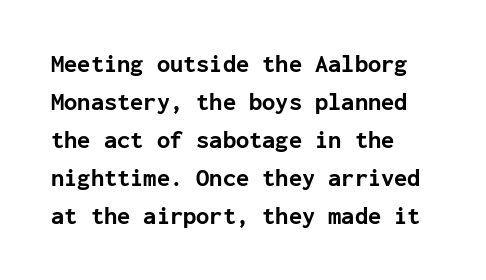
Q: Is the text bold? A: Yes.
Q: Is the text italic (slanted)? A: No, it is upright.
Q: Is the text underlined? A: No.
Q: How is the paragraph aligned? A: Left-aligned.
Q: Is the spacing between letters normal or unusually wide? A: Normal.
Q: Is the spacing between lines tight, normal or loose? A: Normal.
